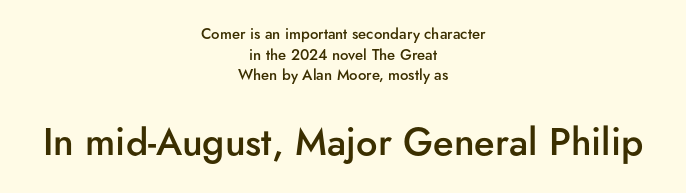
The image shows 38 px semibold sans-serif type, upright; set centered, normal line spacing (1.38x), normal letter spacing, not underlined; the second (bottom) block is 2.53x larger; low stroke contrast and a small x-height.
